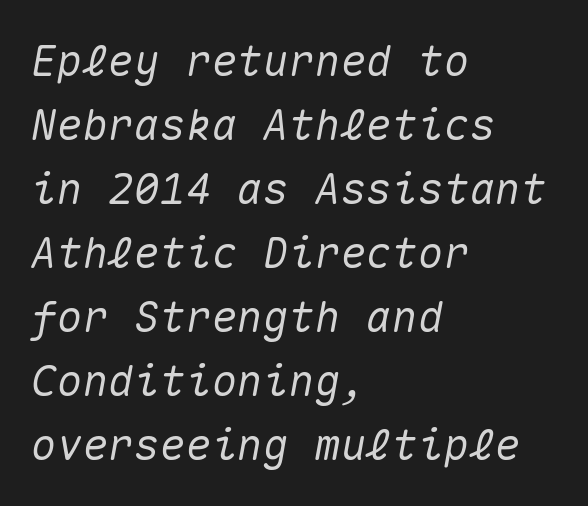
Q: Is the text italic (slanted)? A: Yes, it leans right by about 10 degrees.
Q: Is the text underlined? A: No.
Q: How is the paragraph aligned? A: Left-aligned.
Q: Is the spacing between letters normal or unusually wide? A: Normal.
Q: Is the spacing between lines tight, normal or loose? A: Normal.
Q: Width (condensed, normal, or wide)? A: Normal.
Q: Stroke contrast? A: Medium.
Q: x-height? A: Medium.
Q: Monospaced? A: Yes.
